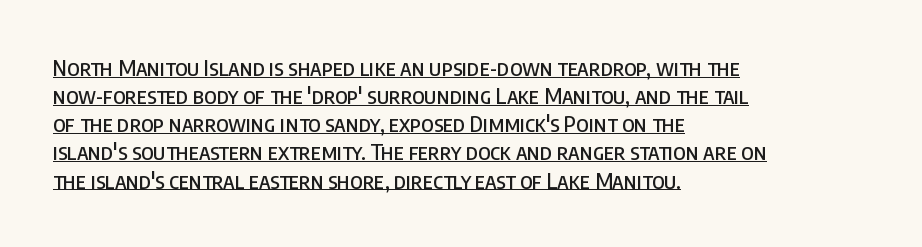
The image shows 22 px text type, upright; set left-aligned, normal line spacing (1.28x), normal letter spacing, underlined.
